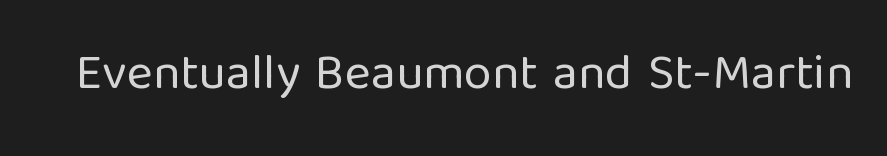
{"serif": "no", "italic": "no", "bold": "no", "weight": "regular", "width": "normal", "stroke_contrast": "low", "x_height": "medium", "monospaced": "no", "underline": "no", "letter_spacing": "normal", "letter_spacing_em": 0.0, "glyph_px": 50}
